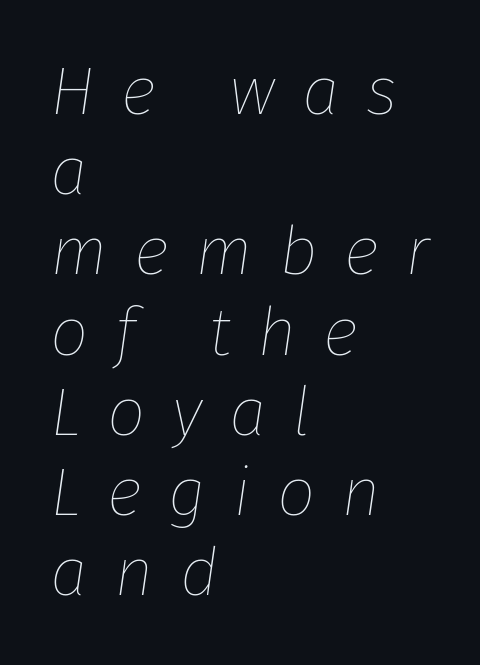
Leftover space on each line is placed entirely after the last word. Rule under the text: the space is simply empty. Letter spacing: wide. Looking at the ascenders, they clearly lean. On a weight scale, this lands at 450 or below.
